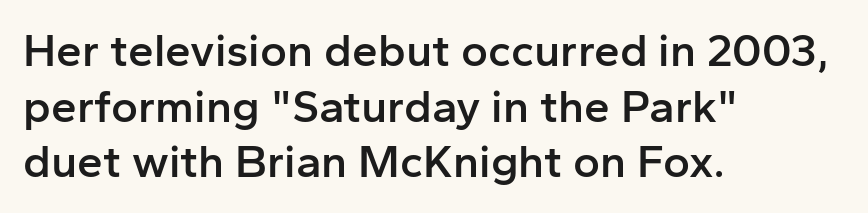
{"serif": "no", "italic": "no", "bold": "semi", "weight": "semibold", "width": "normal", "stroke_contrast": "low", "x_height": "medium", "monospaced": "no", "underline": "no", "align": "left", "line_spacing_ratio": 1.21, "letter_spacing": "normal", "letter_spacing_em": 0.0, "glyph_px": 46}
